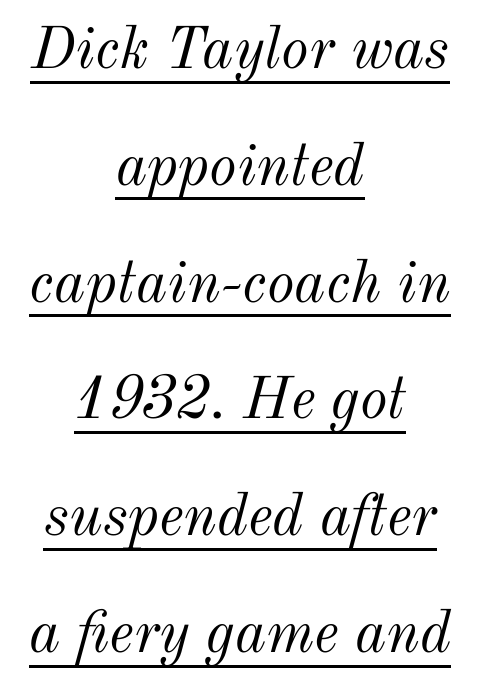
The image shows 59 px light type, italic (leaning right); set centered, loose line spacing (1.98x), normal letter spacing, underlined; medium stroke contrast and a small x-height.
